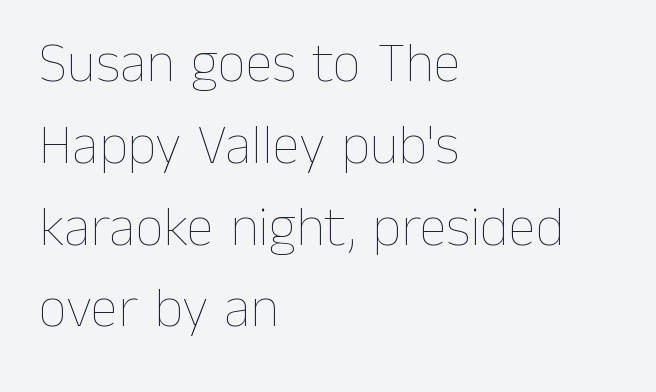
The image shows 56 px thin type, upright; set left-aligned, normal line spacing (1.46x), normal letter spacing, not underlined; low stroke contrast and a medium x-height.
